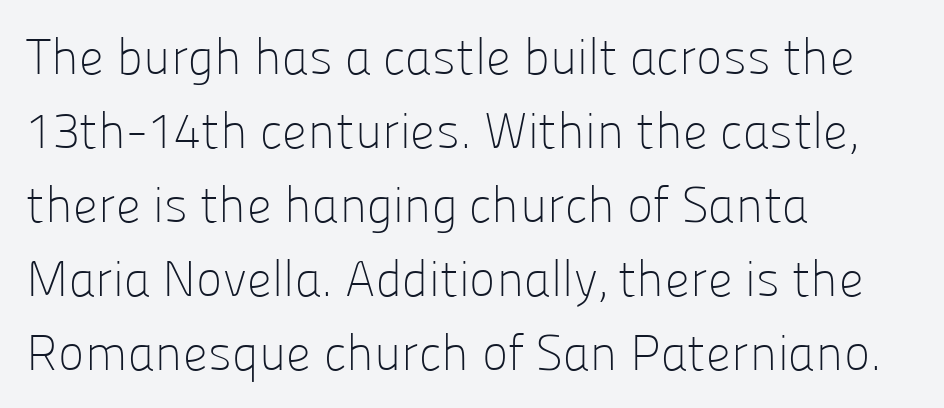
Quick note: underline off. These lines stack with their left ends in a neat column. Regarding serifs, this sample does without them. Proportional: the letters do not fall into vertical columns. Compared with typical paragraphs, the rows here are spaced about the same.
